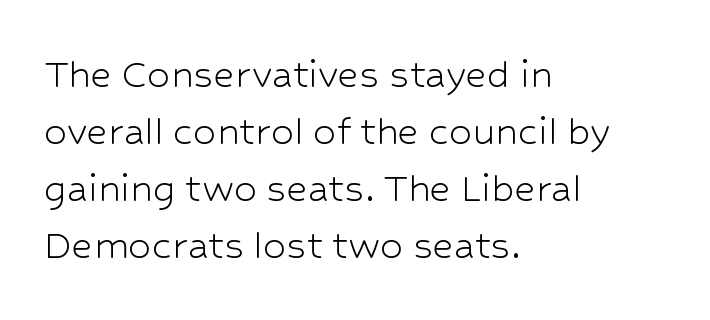
The image shows 46 px light sans-serif type, upright; set left-aligned, line spacing 1.24x, normal letter spacing, not underlined; low stroke contrast and a medium x-height.
